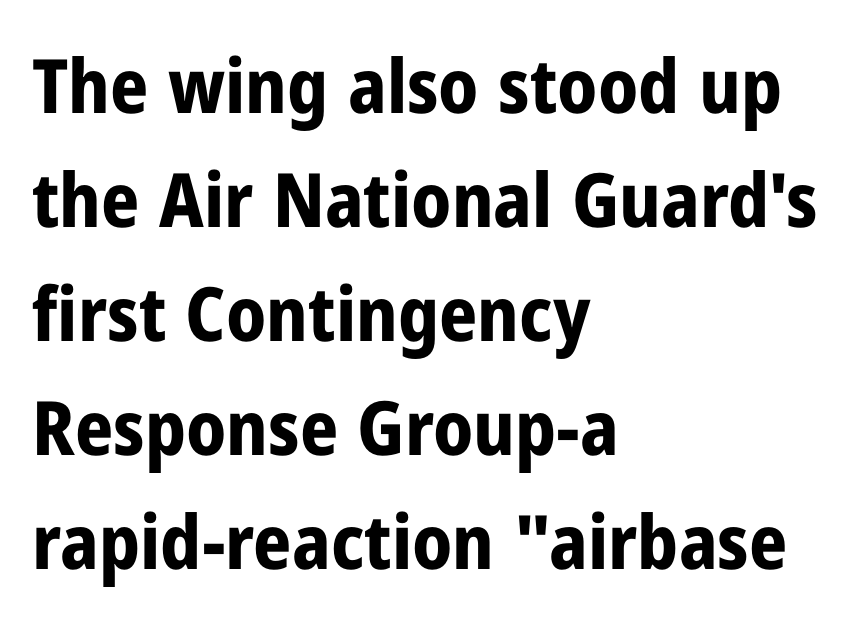
The image shows 75 px bold, condensed sans-serif type, upright; set left-aligned, normal line spacing (1.52x), normal letter spacing, not underlined; low stroke contrast and a medium x-height.
